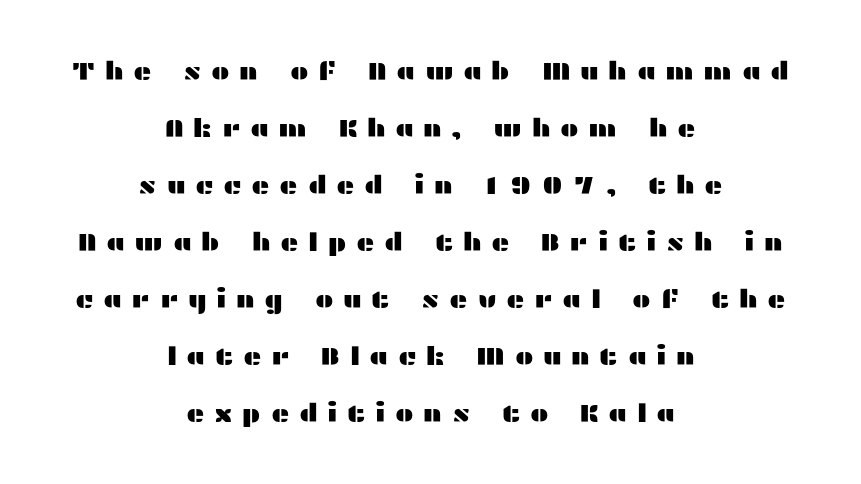
{"italic": "no", "underline": "no", "align": "center", "line_spacing": "loose", "line_spacing_ratio": 2.28, "letter_spacing": "wide", "letter_spacing_em": 0.38, "glyph_px": 25}
